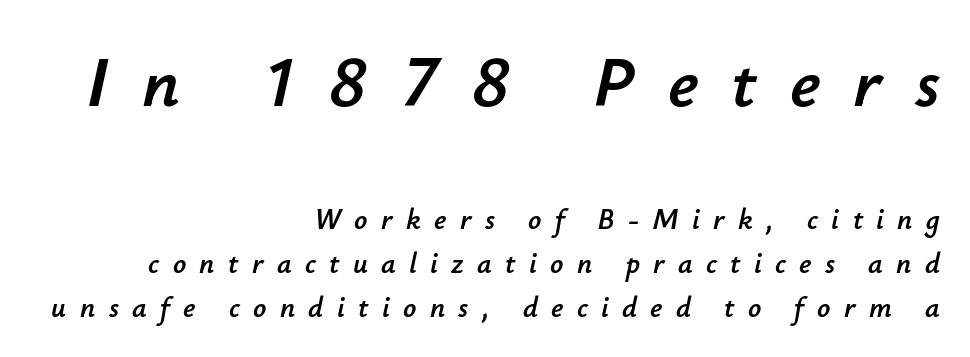
Q: Is the text italic (slanted)? A: Yes, it leans right by about 12 degrees.
Q: Is the text underlined? A: No.
Q: How is the paragraph aligned? A: Right-aligned.
Q: Is the spacing between letters normal or unusually wide? A: Unusually wide.
Q: Is the spacing between lines tight, normal or loose? A: Normal.
Q: Which block of text is set in a larger size, the first (top) or the second (bottom)? A: The first (top) one.
Q: Width (condensed, normal, or wide)? A: Normal.
Q: Stroke contrast? A: Low.
Q: x-height? A: Small.
Q: Monospaced? A: No.
